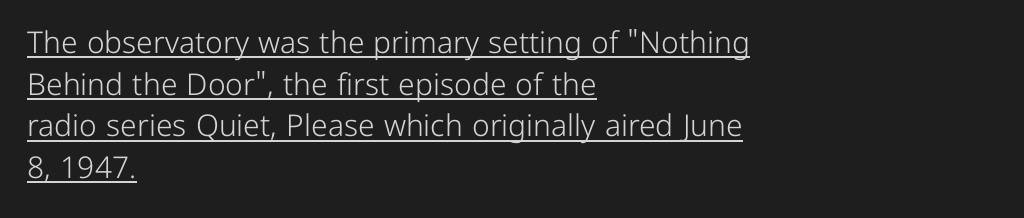
{"serif": "no", "italic": "no", "bold": "no", "weight": "light", "width": "normal", "stroke_contrast": "low", "x_height": "medium", "monospaced": "no", "underline": "yes", "align": "left", "line_spacing": "normal", "line_spacing_ratio": 1.39, "letter_spacing": "normal", "letter_spacing_em": 0.0, "glyph_px": 30}
